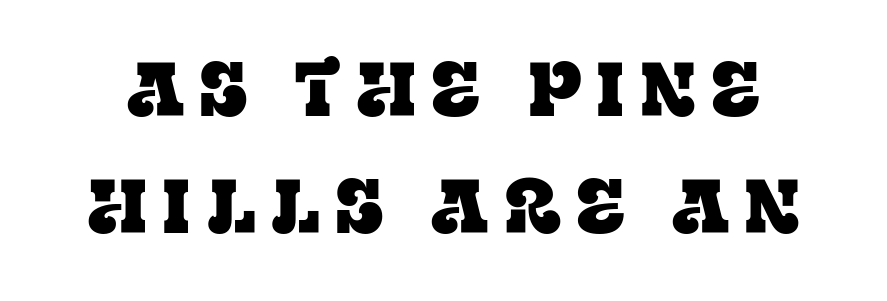
Designer's note — italics off, roman on. This is serif lettering, the kind often seen in printed books. The lines sit at an ordinary, default distance from one another. Varying glyph widths throughout — classic text-font behaviour. Glance below the letters and you will spot only blank space. This rendering widens character spacing well past its baseline value.
